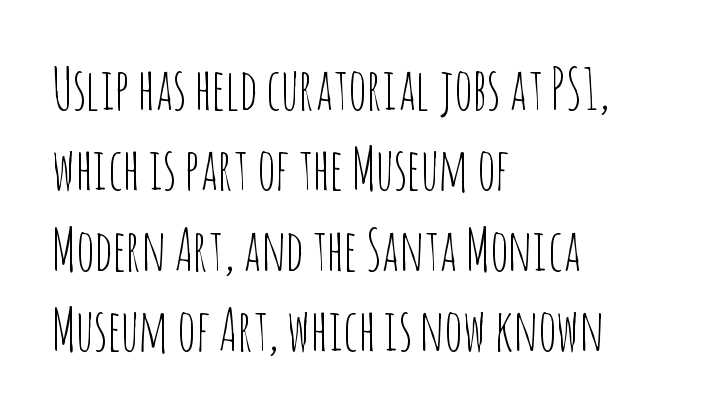
The image shows 57 px thin, condensed sans-serif type, upright; set left-aligned, normal line spacing (1.41x), normal letter spacing, not underlined; low stroke contrast and a large x-height.
